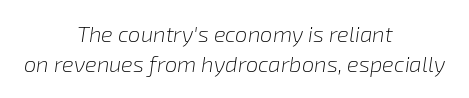
Q: Is the text bold? A: No.
Q: Is the text italic (slanted)? A: Yes, it leans right by about 8 degrees.
Q: Is the text underlined? A: No.
Q: How is the paragraph aligned? A: Centered.
Q: Is the spacing between letters normal or unusually wide? A: Normal.
Q: Is the spacing between lines tight, normal or loose? A: Normal.
